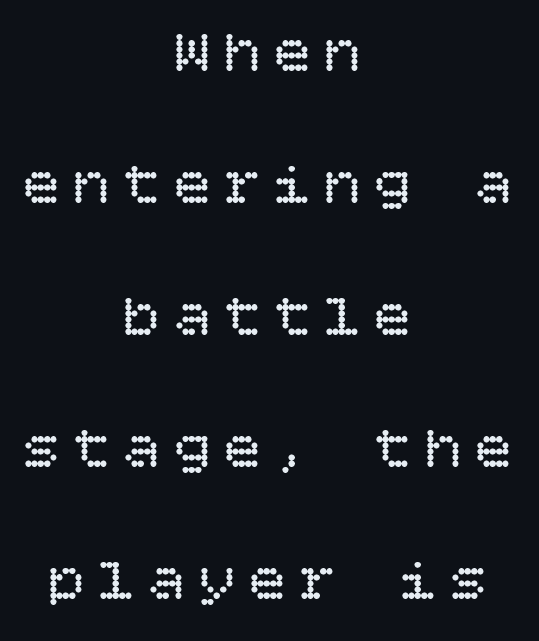
{"italic": "no", "bold": "no", "weight": "regular", "width": "normal", "stroke_contrast": "low", "x_height": "large", "underline": "no", "align": "center", "line_spacing": "loose", "line_spacing_ratio": 2.13, "letter_spacing": "wide", "letter_spacing_em": 0.21, "glyph_px": 62}
